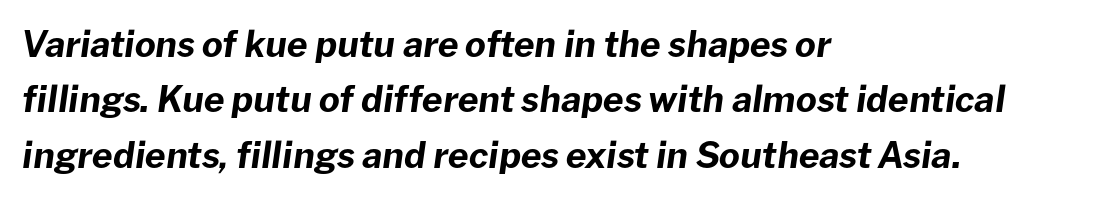
{"italic": "yes", "lean": "right", "slant_degrees": 8, "bold": "yes", "weight": "bold", "width": "normal", "stroke_contrast": "low", "x_height": "medium", "monospaced": "no", "underline": "no", "align": "left", "line_spacing": "normal", "line_spacing_ratio": 1.54, "letter_spacing": "normal", "letter_spacing_em": 0.0, "glyph_px": 36}
